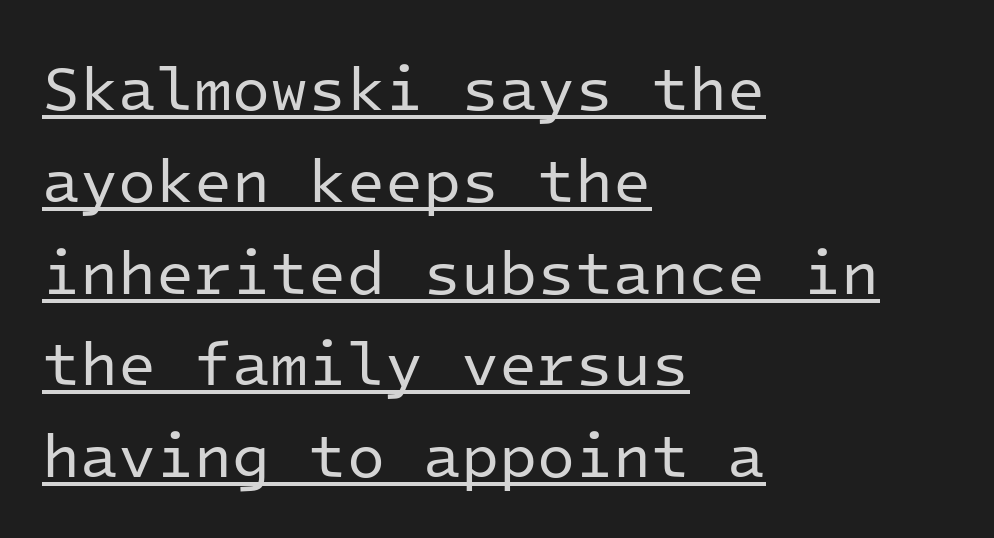
The image shows 62 px regular-weight sans-serif type, upright, monospaced; set left-aligned, normal line spacing (1.48x), normal letter spacing, underlined; low stroke contrast and a medium x-height.
